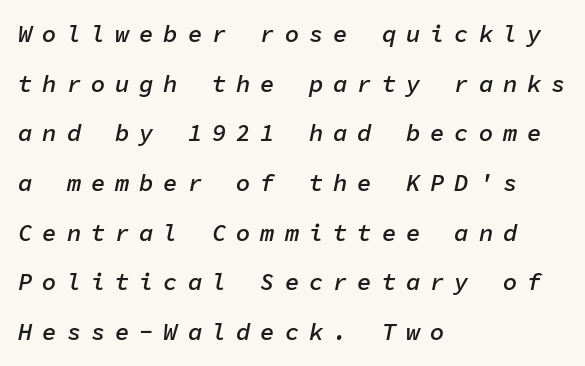
{"italic": "yes", "lean": "right", "slant_degrees": 11, "bold": "semi", "underline": "no", "align": "left", "line_spacing": "loose", "line_spacing_ratio": 2.07, "letter_spacing": "wide", "letter_spacing_em": 0.41, "glyph_px": 24}
